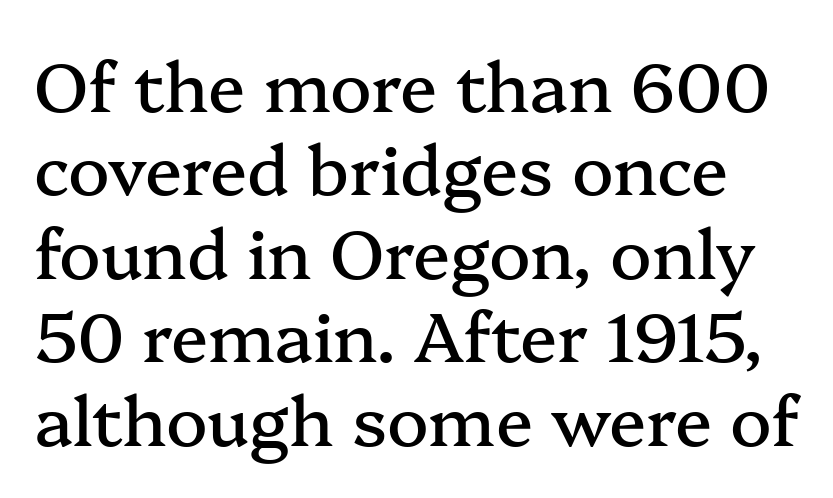
Q: Is the text italic (slanted)? A: No, it is upright.
Q: Is the typeface a serif or a sans-serif typeface? A: Serif.
Q: Is the text underlined? A: No.
Q: Is the spacing between letters normal or unusually wide? A: Normal.
Q: Width (condensed, normal, or wide)? A: Normal.
Q: Stroke contrast? A: Medium.
Q: x-height? A: Medium.
Q: Monospaced? A: No.
